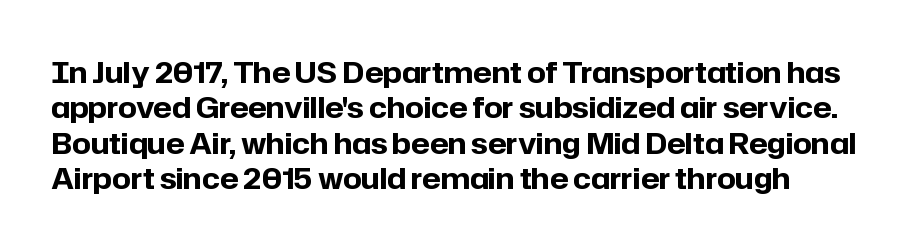
{"serif": "no", "italic": "no", "bold": "yes", "weight": "bold", "width": "normal", "stroke_contrast": "low", "x_height": "medium", "monospaced": "no", "underline": "no", "line_spacing_ratio": 1.22, "letter_spacing": "normal", "letter_spacing_em": 0.0, "glyph_px": 29}
